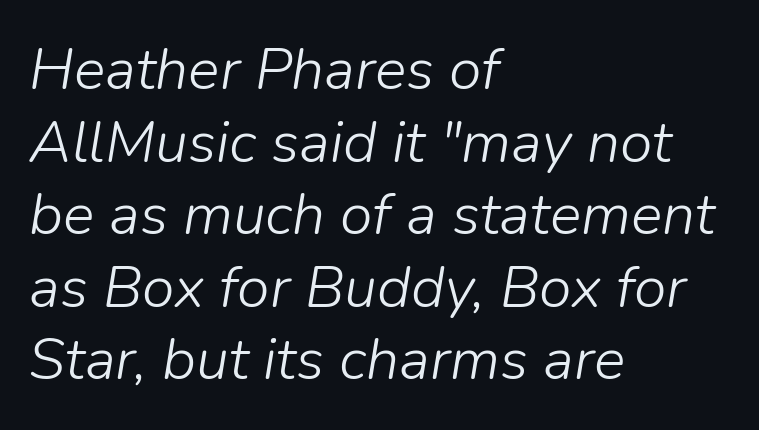
An italicized treatment has been applied to the whole sample. The characters are drawn with everyday or finer stroke widths. The area under the type is left untouched. Layout note: lines flush left.
